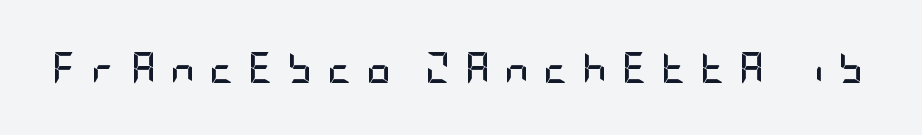
The image shows 31 px semibold, condensed sans-serif type, upright; set unusually wide letter spacing (+0.45 em), not underlined; low stroke contrast and a large x-height.
